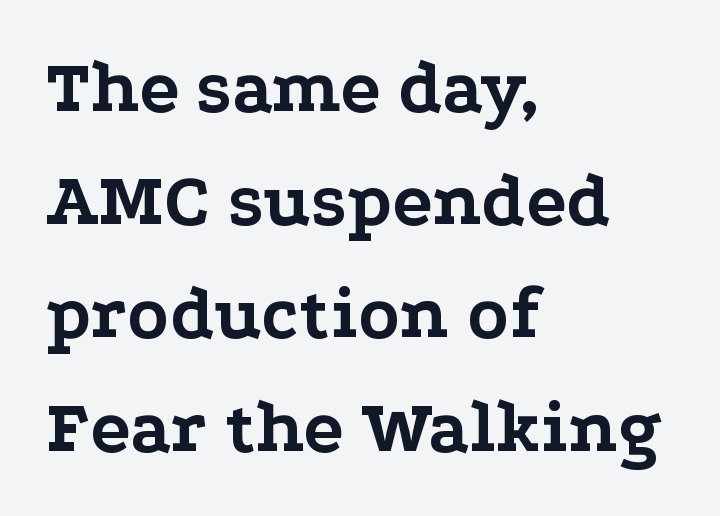
Q: Is the text bold? A: Yes.
Q: Is the text italic (slanted)? A: No, it is upright.
Q: Is the typeface a serif or a sans-serif typeface? A: Serif.
Q: Is the text underlined? A: No.
Q: How is the paragraph aligned? A: Left-aligned.
Q: Is the spacing between letters normal or unusually wide? A: Normal.
Q: Is the spacing between lines tight, normal or loose? A: Normal.
Q: Width (condensed, normal, or wide)? A: Wide.
Q: Stroke contrast? A: Low.
Q: x-height? A: Medium.
Q: Monospaced? A: No.
